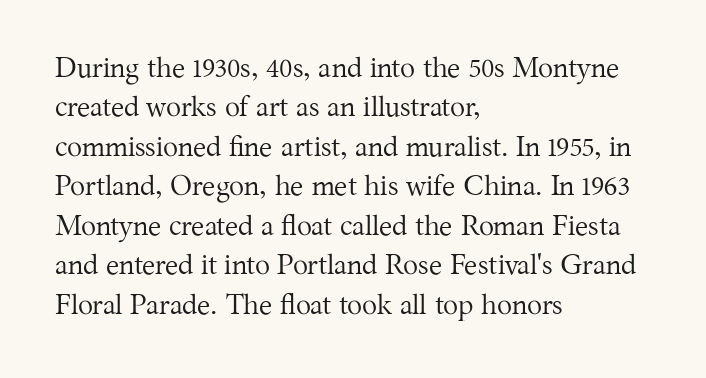
The image shows 28 px regular-weight serif type, upright; set left-aligned, normal line spacing (1.41x), normal letter spacing, not underlined; medium stroke contrast and a medium x-height.
